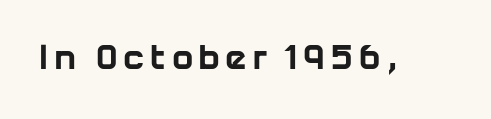
{"serif": "no", "bold": "yes", "weight": "bold", "width": "normal", "stroke_contrast": "low", "x_height": "medium", "monospaced": "no", "underline": "no", "glyph_px": 36}
